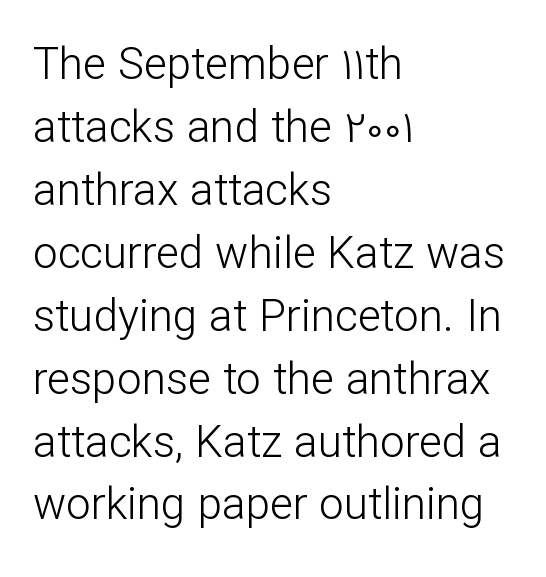
The letters advance in unequal steps, a hallmark of proportional type. The zone under the glyphs is completely vacant. The space between consecutive lines is moderate. The letters sit at their default tracking, neither squeezed nor spread. One-word summary of the alignment: left.
